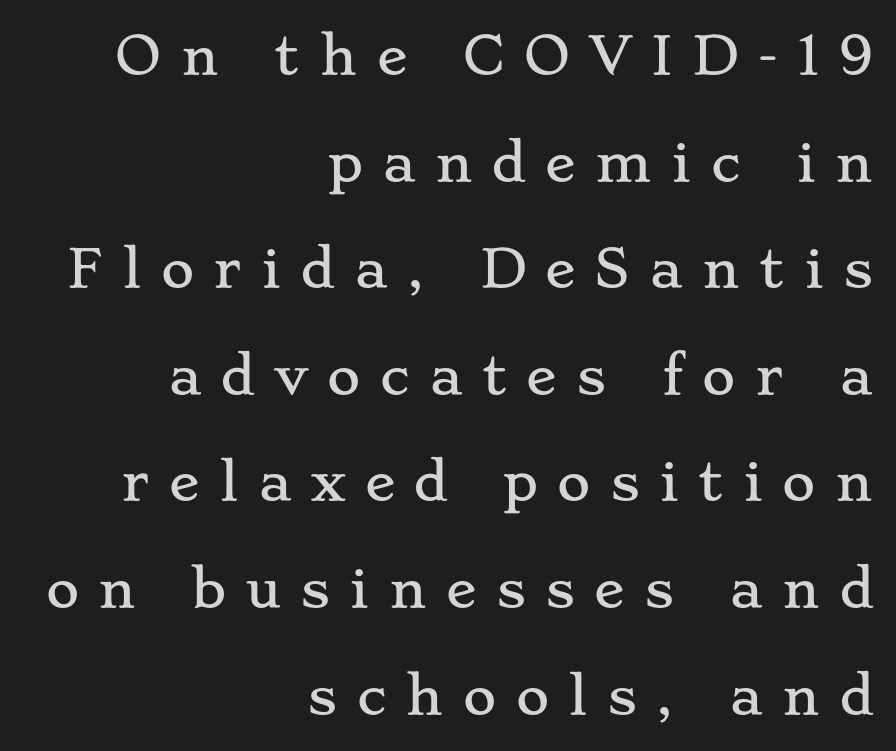
Q: Is the text italic (slanted)? A: No, it is upright.
Q: Is the typeface a serif or a sans-serif typeface? A: Serif.
Q: Is the text underlined? A: No.
Q: How is the paragraph aligned? A: Right-aligned.
Q: Is the spacing between letters normal or unusually wide? A: Unusually wide.
Q: Is the spacing between lines tight, normal or loose? A: Loose.
Q: Width (condensed, normal, or wide)? A: Wide.
Q: Stroke contrast? A: Low.
Q: x-height? A: Small.
Q: Monospaced? A: No.
